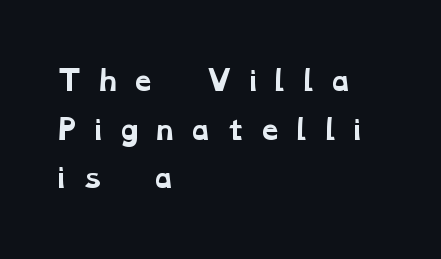
As a designer I'd log this as weight 700, bold. The glyphs are unaccompanied by any horizontal stroke below them. Caption: multi-line text, flush left, ragged right. The passage shown has open, widely tracked lettering throughout.
